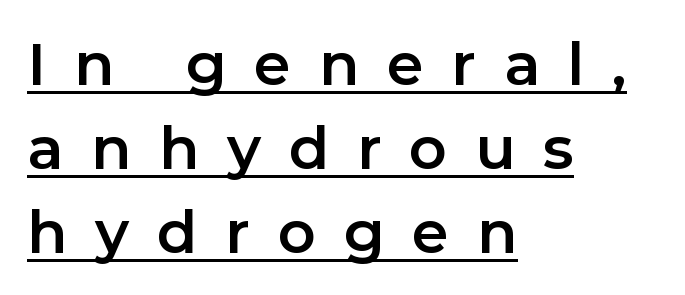
The passage is arranged the way most books set body copy — flush left. Look at the bottom of the vertical strokes: they stop flat, with no serifs. Does the leading feel generous? No, just average. Look at the tracking — it's clearly loosened, letters drifting apart.
